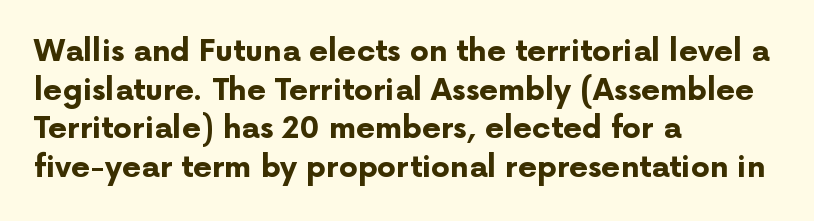
The image shows 30 px bold sans-serif type, upright; set left-aligned, normal line spacing (1.29x), normal letter spacing, not underlined; low stroke contrast and a medium x-height.
